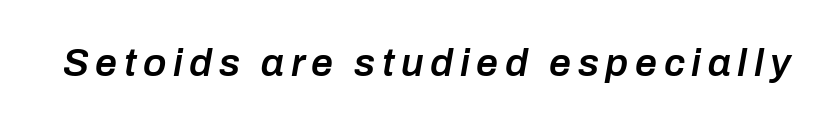
Stems and bowls a touch heavier than normal — semibold. The lettering tilts uniformly, giving the passage an italic look. Clear beneath every line of the passage. Character widths vary here, with narrow letters taking less room than wide ones.
